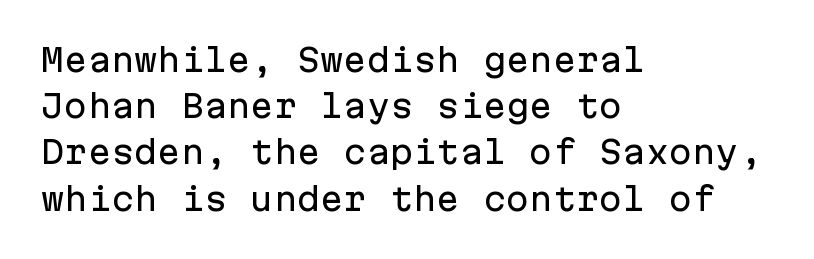
The image shows 31 px sans-serif type, upright, monospaced; set left-aligned, normal line spacing (1.49x), normal letter spacing, not underlined; low stroke contrast and a medium x-height.
